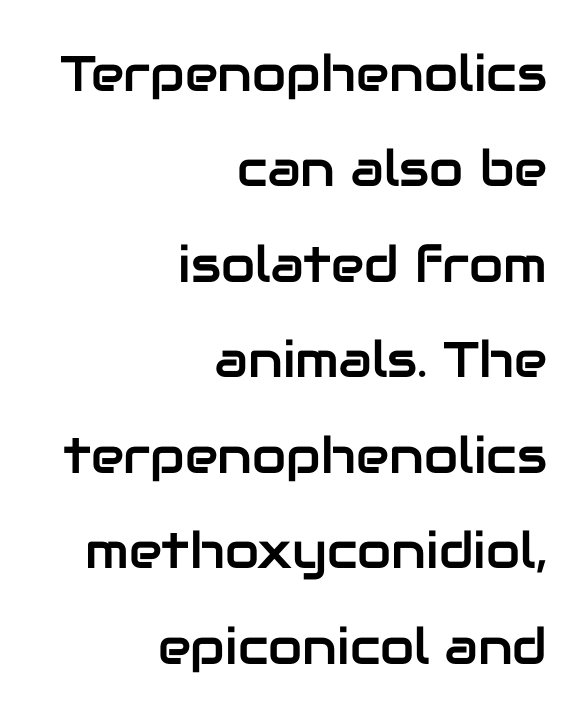
{"serif": "no", "italic": "no", "width": "normal", "stroke_contrast": "low", "x_height": "medium", "monospaced": "no", "underline": "no", "align": "right", "line_spacing": "loose", "line_spacing_ratio": 1.91, "letter_spacing": "normal", "letter_spacing_em": 0.0, "glyph_px": 50}
